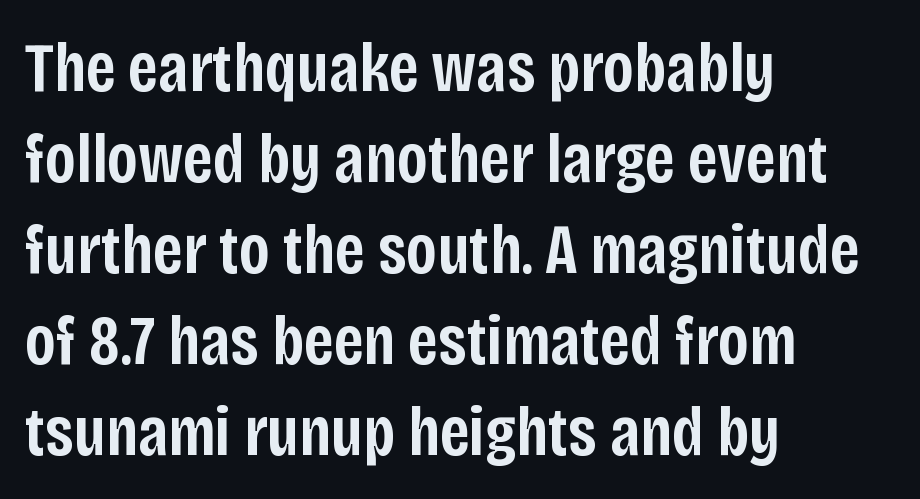
{"serif": "no", "italic": "no", "bold": "semi", "weight": "semibold", "width": "condensed", "stroke_contrast": "low", "x_height": "large", "monospaced": "no", "underline": "no", "align": "left", "line_spacing": "normal", "line_spacing_ratio": 1.3, "letter_spacing": "normal", "letter_spacing_em": 0.0, "glyph_px": 70}
